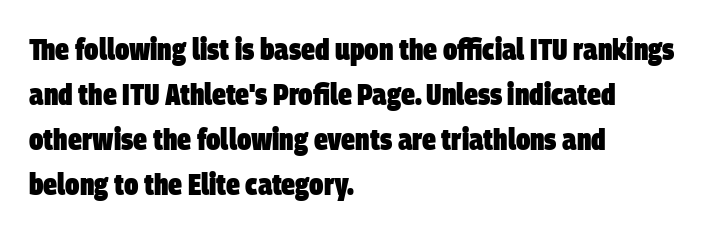
{"serif": "no", "bold": "yes", "weight": "heavy", "width": "condensed", "stroke_contrast": "low", "x_height": "large", "monospaced": "no", "underline": "no", "align": "left", "line_spacing": "normal", "line_spacing_ratio": 1.45, "letter_spacing": "normal", "letter_spacing_em": 0.0, "glyph_px": 31}
